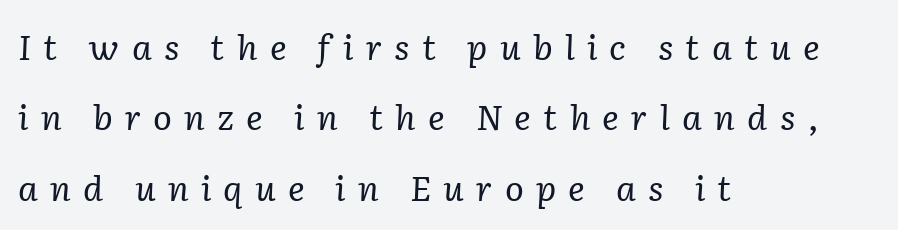
Each letter keeps its own natural width here, so spacing adapts to shape. Horizontal alignment here is leftward, the default for most running prose. The font is comparable to plain body text, perhaps lighter. In terms of letterform style, serifs are clearly present.
